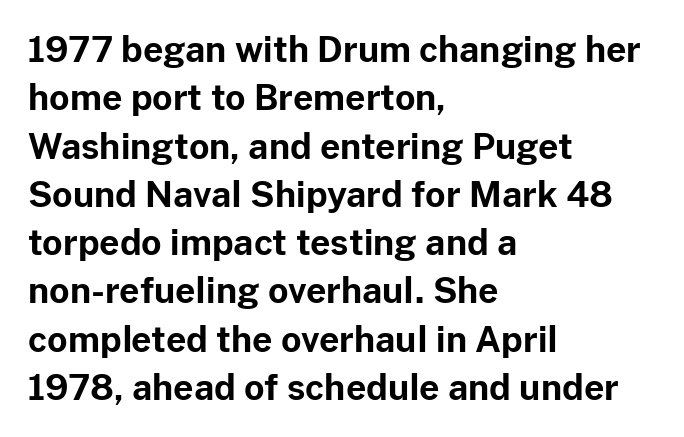
{"serif": "no", "italic": "no", "bold": "yes", "weight": "bold", "width": "normal", "stroke_contrast": "low", "x_height": "medium", "monospaced": "no", "underline": "no", "align": "left", "line_spacing": "normal", "line_spacing_ratio": 1.38, "letter_spacing": "normal", "letter_spacing_em": 0.0, "glyph_px": 35}
